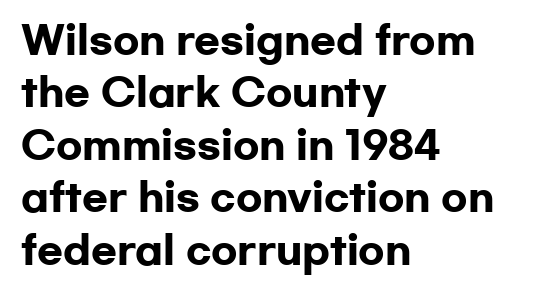
These lines are rendered in a variable-pitch font. What weight is shown? A full bold with thick strokes. How would I describe the line gaps? Plain and ordinary. Stroke terminals: plain, sans-serif. The ragged edge is on the right, which tells us the setting is flush left. The typography opts for an upright posture over an oblique one.
